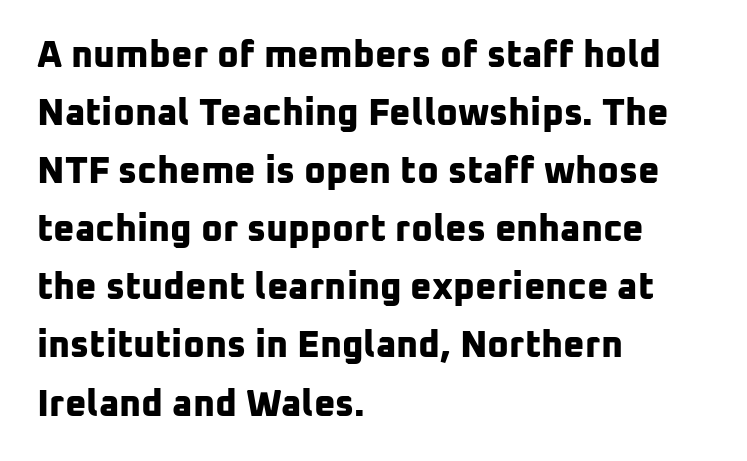
Q: Is the text bold? A: Yes.
Q: Is the typeface a serif or a sans-serif typeface? A: Sans-serif.
Q: Is the text underlined? A: No.
Q: How is the paragraph aligned? A: Left-aligned.
Q: Is the spacing between letters normal or unusually wide? A: Normal.
Q: Is the spacing between lines tight, normal or loose? A: Normal.
Q: Width (condensed, normal, or wide)? A: Normal.
Q: Stroke contrast? A: Low.
Q: x-height? A: Medium.
Q: Monospaced? A: No.
